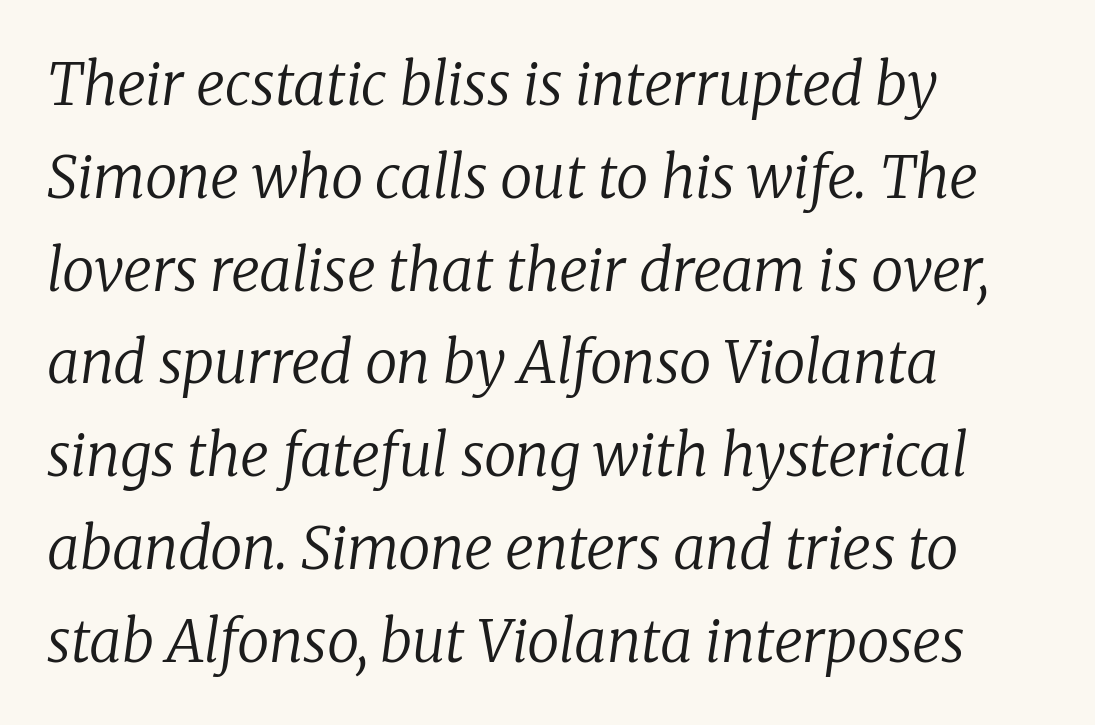
{"serif": "yes", "italic": "yes", "lean": "right", "slant_degrees": 8, "bold": "no", "weight": "regular", "width": "normal", "stroke_contrast": "low", "x_height": "medium", "monospaced": "no", "underline": "no", "align": "left", "line_spacing": "normal", "line_spacing_ratio": 1.6, "letter_spacing": "normal", "letter_spacing_em": 0.0, "glyph_px": 58}
